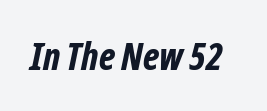
Q: Is the text bold? A: Yes.
Q: Is the text italic (slanted)? A: Yes, it leans right by about 12 degrees.
Q: Is the text underlined? A: No.
Q: Is the spacing between letters normal or unusually wide? A: Normal.
Q: Width (condensed, normal, or wide)? A: Condensed.
Q: Stroke contrast? A: Low.
Q: x-height? A: Medium.
Q: Monospaced? A: No.
